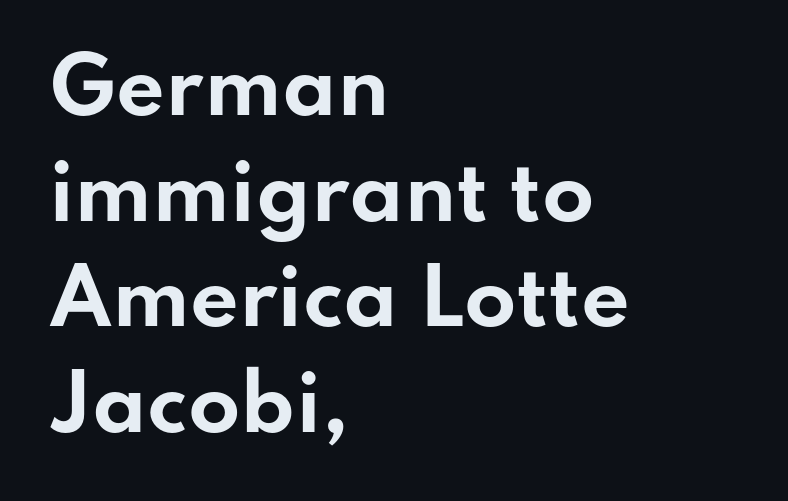
Q: Is the text bold? A: Yes.
Q: Is the text italic (slanted)? A: No, it is upright.
Q: Is the typeface a serif or a sans-serif typeface? A: Sans-serif.
Q: Is the text underlined? A: No.
Q: How is the paragraph aligned? A: Left-aligned.
Q: Is the spacing between letters normal or unusually wide? A: Normal.
Q: Is the spacing between lines tight, normal or loose? A: Normal.
Q: Width (condensed, normal, or wide)? A: Wide.
Q: Stroke contrast? A: Low.
Q: x-height? A: Small.
Q: Monospaced? A: No.
